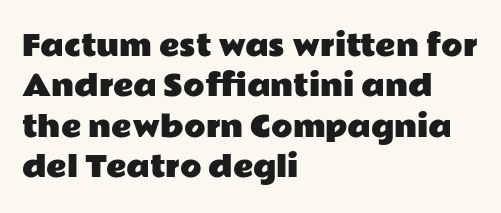
Q: Is the text italic (slanted)? A: No, it is upright.
Q: Is the typeface a serif or a sans-serif typeface? A: Sans-serif.
Q: Is the text underlined? A: No.
Q: How is the paragraph aligned? A: Left-aligned.
Q: Is the spacing between letters normal or unusually wide? A: Normal.
Q: Is the spacing between lines tight, normal or loose? A: Normal.
Q: Width (condensed, normal, or wide)? A: Wide.
Q: Stroke contrast? A: Low.
Q: x-height? A: Medium.
Q: Monospaced? A: No.
